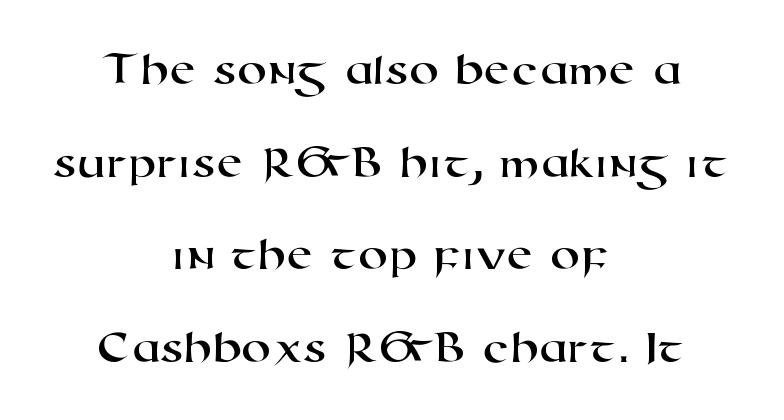
Q: Is the typeface a serif or a sans-serif typeface? A: Sans-serif.
Q: Is the text underlined? A: No.
Q: How is the paragraph aligned? A: Centered.
Q: Is the spacing between letters normal or unusually wide? A: Normal.
Q: Is the spacing between lines tight, normal or loose? A: Loose.
Q: Width (condensed, normal, or wide)? A: Wide.
Q: Stroke contrast? A: High.
Q: x-height? A: Medium.
Q: Monospaced? A: No.
